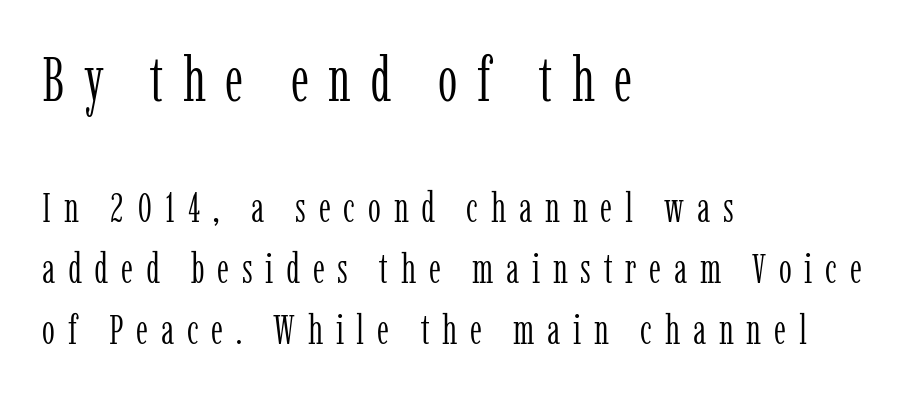
No italicization has been applied; the sample stays upright. Stems and bowls with no extra thickness — not bold. Descenders hang freely into open space. Each letter keeps its own natural width here, so spacing adapts to shape. Loose tracking; the words dissolve into strings of separated letters. In terms of letterform style, serifs are clearly present.
